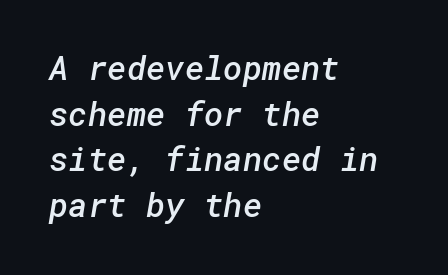
Q: Is the text bold? A: Semi-bold.
Q: Is the typeface a serif or a sans-serif typeface? A: Sans-serif.
Q: Is the text underlined? A: No.
Q: How is the paragraph aligned? A: Left-aligned.
Q: Is the spacing between letters normal or unusually wide? A: Normal.
Q: Is the spacing between lines tight, normal or loose? A: Normal.
Q: Width (condensed, normal, or wide)? A: Normal.
Q: Stroke contrast? A: Low.
Q: x-height? A: Medium.
